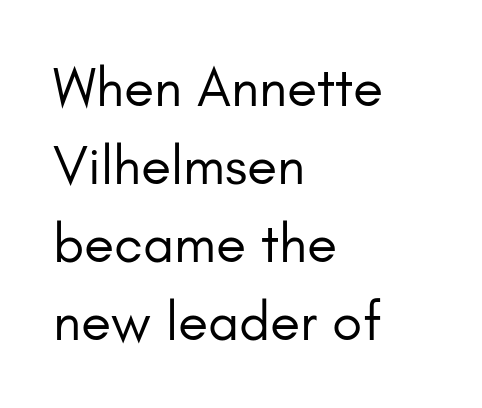
The image shows 55 px regular-weight sans-serif type, upright; set left-aligned, normal line spacing (1.42x), normal letter spacing, not underlined; low stroke contrast and a small x-height.
